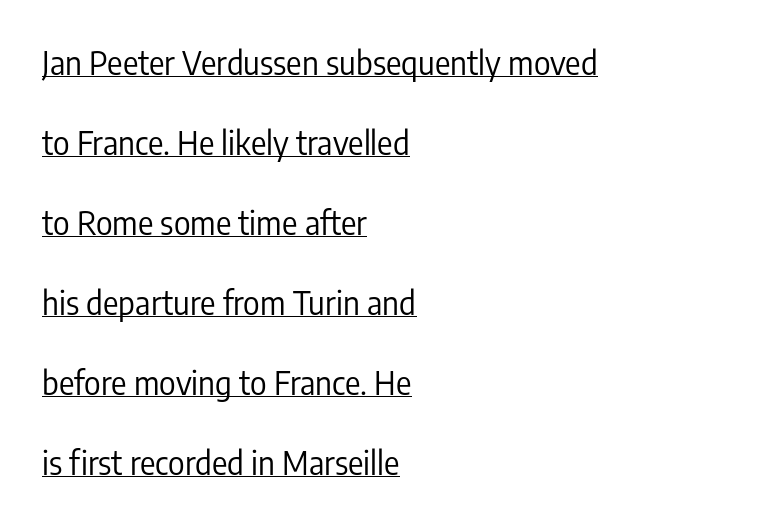
The typesetter has applied underlining to the passage shown. Spacing verdict: proportional, widths tailored to each character. Tracking here is standard; glyphs follow each other at the usual distance. If you drew a ruler down the left edge, every line would touch it.
